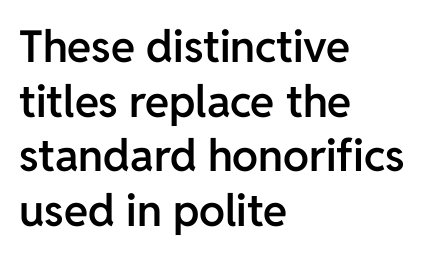
Classification — sans serif. A typesetter would call this proportional, since set widths differ per character. Every row of glyphs begins at an identical x-position on the left. Is the letter spacing exaggerated? No — it looks like the ordinary default. Posture: straight, roman, zero tilt. The baseline area is clear.
